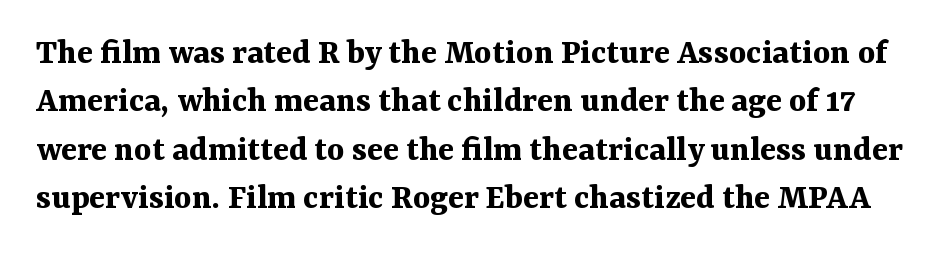
The image shows 37 px bold serif type, upright; set normal line spacing (1.31x), normal letter spacing, not underlined; medium stroke contrast and a medium x-height.
